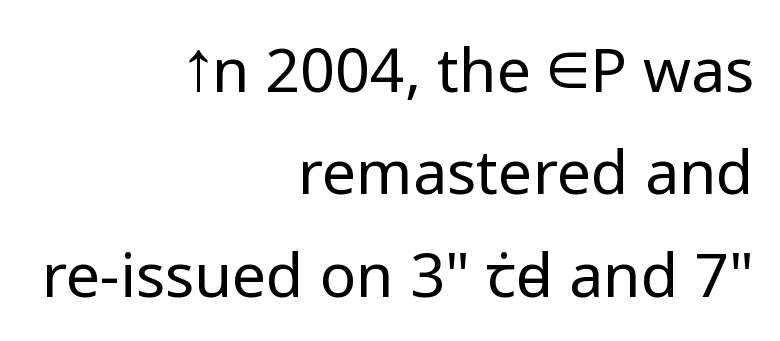
The image shows 61 px regular-weight sans-serif type, upright; set right-aligned, normal line spacing (1.68x), normal letter spacing, not underlined; low stroke contrast and a medium x-height.
